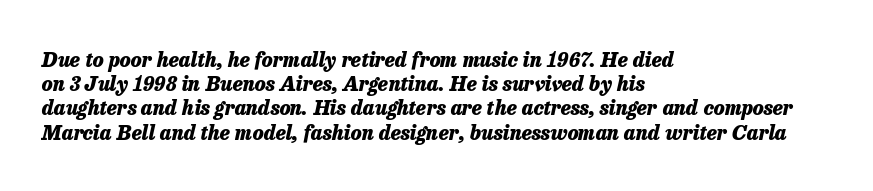
Q: Is the text bold? A: Yes.
Q: Is the text italic (slanted)? A: Yes, it leans right by about 13 degrees.
Q: Is the text underlined? A: No.
Q: How is the paragraph aligned? A: Left-aligned.
Q: Is the spacing between letters normal or unusually wide? A: Normal.
